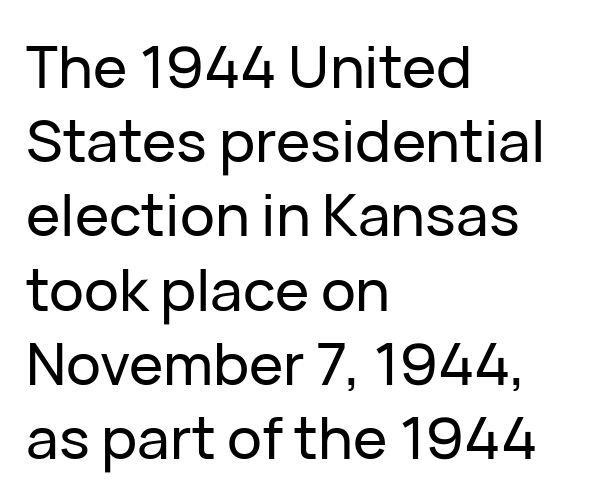
{"serif": "no", "italic": "no", "width": "normal", "stroke_contrast": "low", "x_height": "medium", "monospaced": "no", "underline": "no", "align": "left", "line_spacing": "normal", "line_spacing_ratio": 1.28, "letter_spacing": "normal", "letter_spacing_em": 0.0, "glyph_px": 58}
